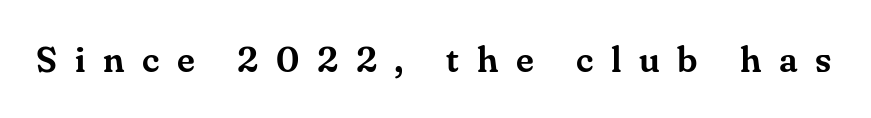
{"serif": "yes", "italic": "no", "width": "normal", "stroke_contrast": "medium", "x_height": "small", "monospaced": "no", "underline": "no", "letter_spacing": "wide", "letter_spacing_em": 0.49, "glyph_px": 36}
